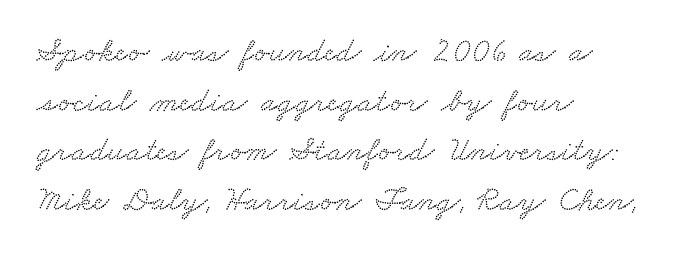
Q: Is the typeface a serif or a sans-serif typeface? A: Serif.
Q: Is the text underlined? A: No.
Q: How is the paragraph aligned? A: Left-aligned.
Q: Is the spacing between letters normal or unusually wide? A: Normal.
Q: Is the spacing between lines tight, normal or loose? A: Normal.
Q: Width (condensed, normal, or wide)? A: Wide.
Q: Stroke contrast? A: Low.
Q: x-height? A: Small.
Q: Monospaced? A: No.
